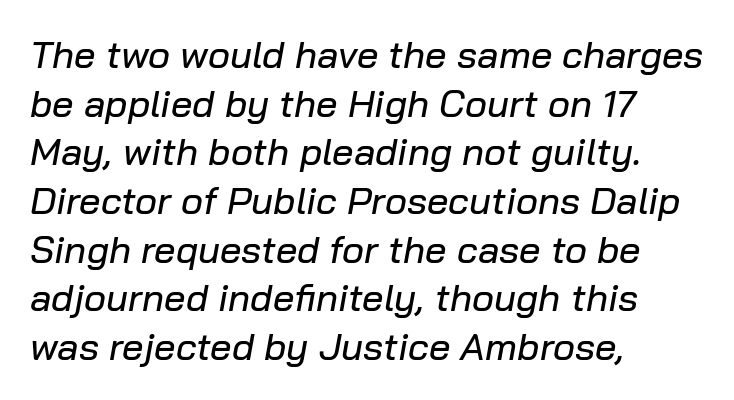
{"italic": "yes", "lean": "right", "slant_degrees": 10, "width": "normal", "stroke_contrast": "low", "x_height": "medium", "monospaced": "no", "underline": "no", "align": "left", "line_spacing": "normal", "line_spacing_ratio": 1.28, "letter_spacing": "normal", "letter_spacing_em": 0.0, "glyph_px": 38}
